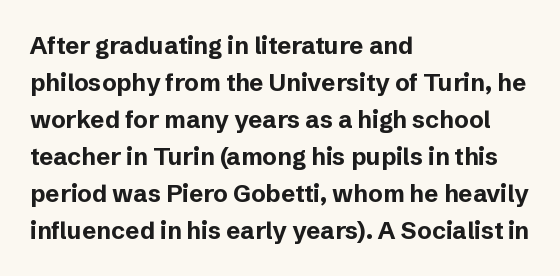
The image shows 24 px bold type, upright; set left-aligned, normal line spacing (1.54x), normal letter spacing, not underlined.
